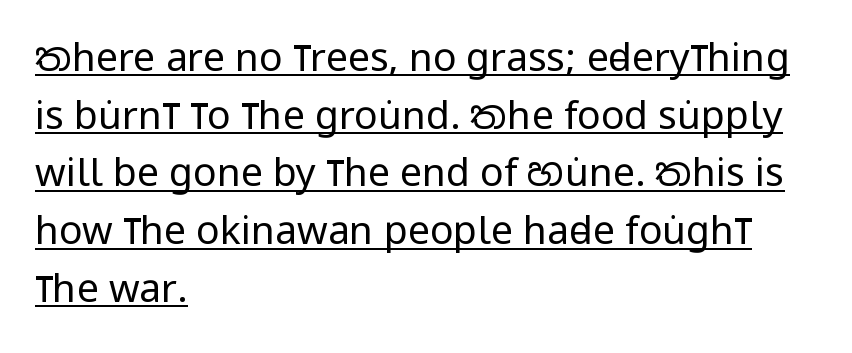
{"serif": "no", "italic": "no", "bold": "no", "weight": "regular", "width": "condensed", "stroke_contrast": "low", "x_height": "large", "monospaced": "no", "underline": "yes", "align": "left", "line_spacing": "normal", "line_spacing_ratio": 1.48, "letter_spacing": "normal", "letter_spacing_em": 0.0, "glyph_px": 39}
